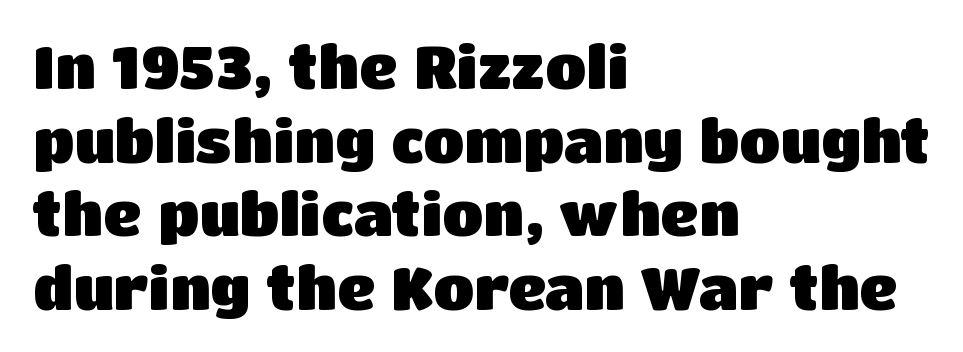
{"serif": "no", "italic": "no", "bold": "yes", "weight": "heavy", "width": "normal", "stroke_contrast": "low", "x_height": "large", "monospaced": "no", "underline": "no", "align": "left", "line_spacing": "normal", "line_spacing_ratio": 1.25, "letter_spacing": "normal", "letter_spacing_em": 0.0, "glyph_px": 59}
